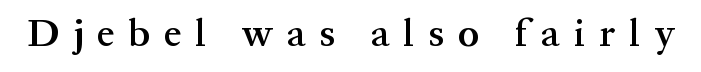
Do the letters lean? They stand straight. The rendering uses natural spacing where letterforms have individual widths. Look at the bottom of the vertical strokes: they flare into serifs here. Spacing between characters has been opened up far beyond the box default. Decoration check: the copy has no underline.
